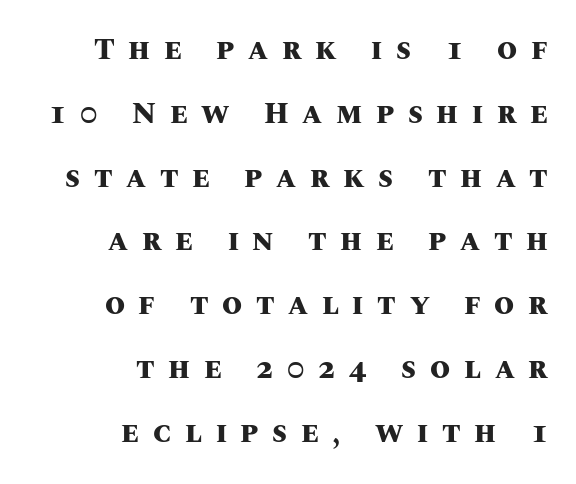
On the weight axis this lands at bold, roughly 700. Short and long lines alike share a common ending point at right. You can tell it's not italic because the verticals are truly vertical. Is this a fixed-width face? No — the glyphs have proportional, varying widths.
